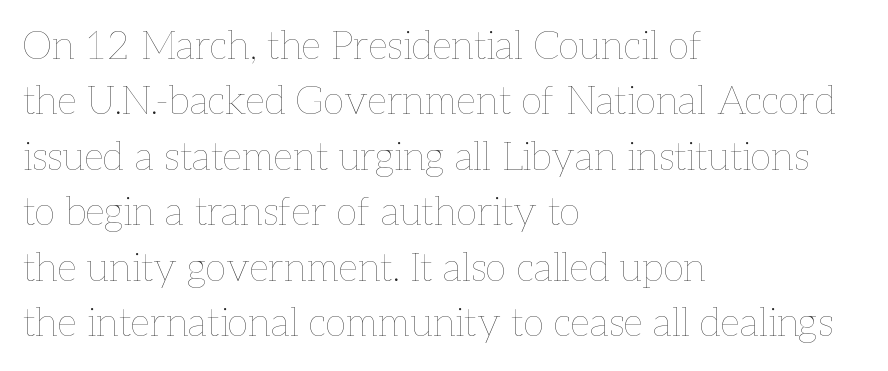
The string is rendered with underlining switched off. Italic: no, the glyphs are upright roman. This block has exactly the height ordinary leading produces. Line starts are locked; line ends wander.
